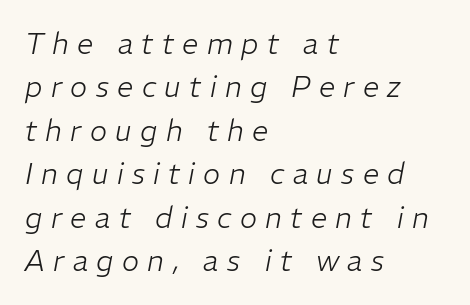
{"italic": "yes", "lean": "right", "slant_degrees": 11, "bold": "no", "weight": "light", "width": "normal", "stroke_contrast": "low", "x_height": "medium", "monospaced": "no", "underline": "no", "align": "left", "line_spacing": "normal", "line_spacing_ratio": 1.5, "letter_spacing": "wide", "letter_spacing_em": 0.29, "glyph_px": 29}
